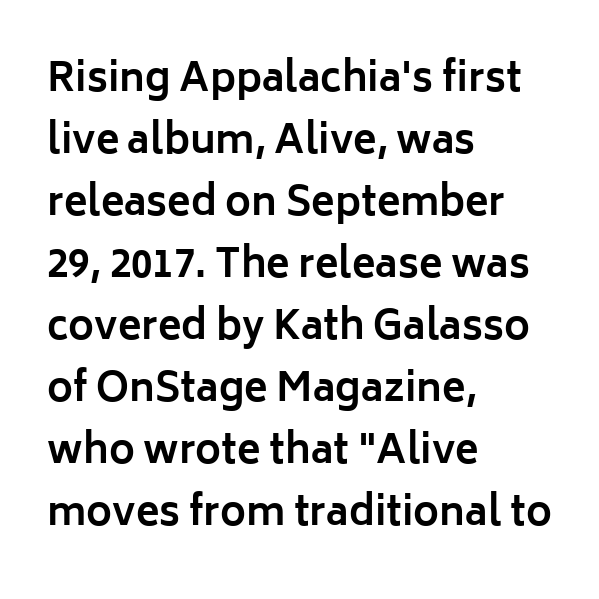
Q: Is the text bold? A: Yes.
Q: Is the text italic (slanted)? A: No, it is upright.
Q: Is the typeface a serif or a sans-serif typeface? A: Sans-serif.
Q: Is the text underlined? A: No.
Q: How is the paragraph aligned? A: Left-aligned.
Q: Is the spacing between letters normal or unusually wide? A: Normal.
Q: Is the spacing between lines tight, normal or loose? A: Normal.
Q: Width (condensed, normal, or wide)? A: Normal.
Q: Stroke contrast? A: Low.
Q: x-height? A: Medium.
Q: Monospaced? A: No.
